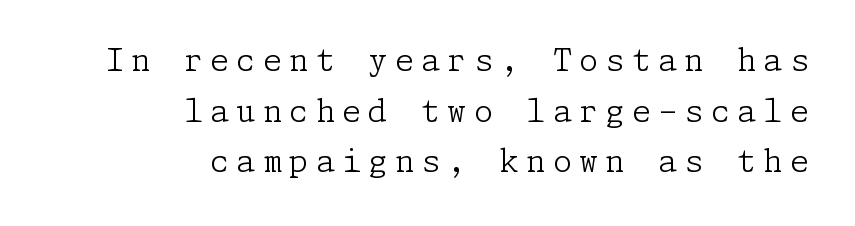
Q: Is the text bold? A: No.
Q: Is the text italic (slanted)? A: No, it is upright.
Q: Is the typeface a serif or a sans-serif typeface? A: Serif.
Q: Is the text underlined? A: No.
Q: How is the paragraph aligned? A: Right-aligned.
Q: Is the spacing between letters normal or unusually wide? A: Unusually wide.
Q: Is the spacing between lines tight, normal or loose? A: Normal.
Q: Width (condensed, normal, or wide)? A: Normal.
Q: Stroke contrast? A: Low.
Q: x-height? A: Medium.
